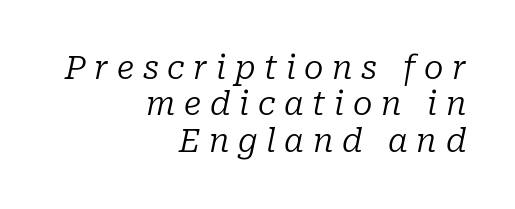
The image shows 32 px regular-weight serif type, italic (leaning right); set right-aligned, tight line spacing (1.14x), unusually wide letter spacing (+0.27 em), not underlined; low stroke contrast and a medium x-height.
